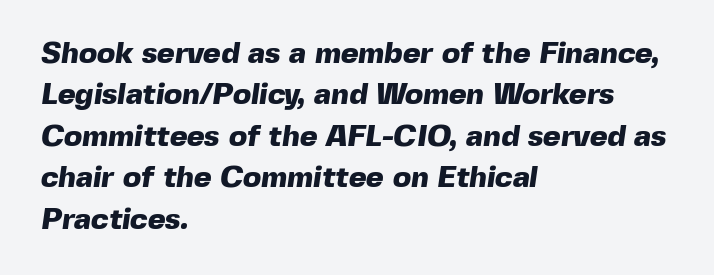
The passage shown is not underscored anywhere. No extra tracking has been applied to these lines. Line spacing here is normal. Bold? Absolutely — the strokes are thick and heavy. The face used here is proportionally spaced, like ordinary book or web type.
